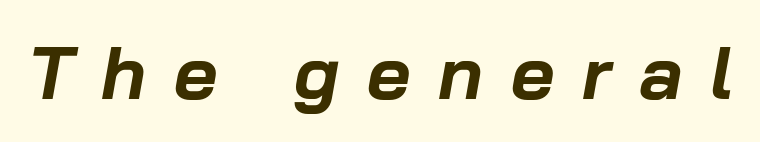
Q: Is the text bold? A: Yes.
Q: Is the text italic (slanted)? A: Yes, it leans right by about 10 degrees.
Q: Is the text underlined? A: No.
Q: Is the spacing between letters normal or unusually wide? A: Unusually wide.
Q: Width (condensed, normal, or wide)? A: Normal.
Q: Stroke contrast? A: Low.
Q: x-height? A: Medium.
Q: Monospaced? A: No.
